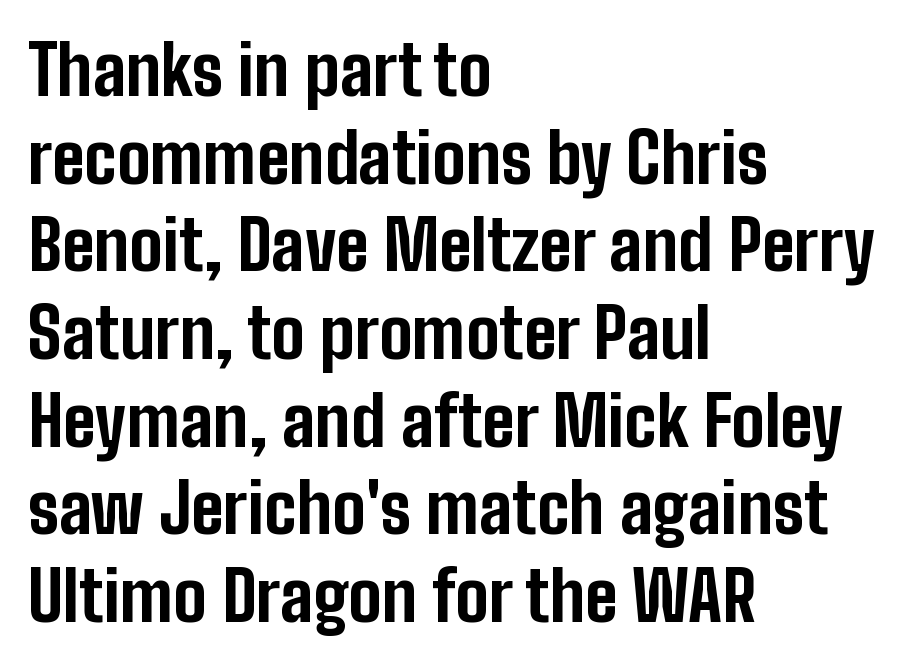
{"serif": "no", "italic": "no", "bold": "yes", "weight": "bold", "width": "condensed", "stroke_contrast": "low", "x_height": "medium", "monospaced": "no", "underline": "no", "align": "left", "line_spacing": "normal", "line_spacing_ratio": 1.27, "letter_spacing": "normal", "letter_spacing_em": 0.0, "glyph_px": 69}
